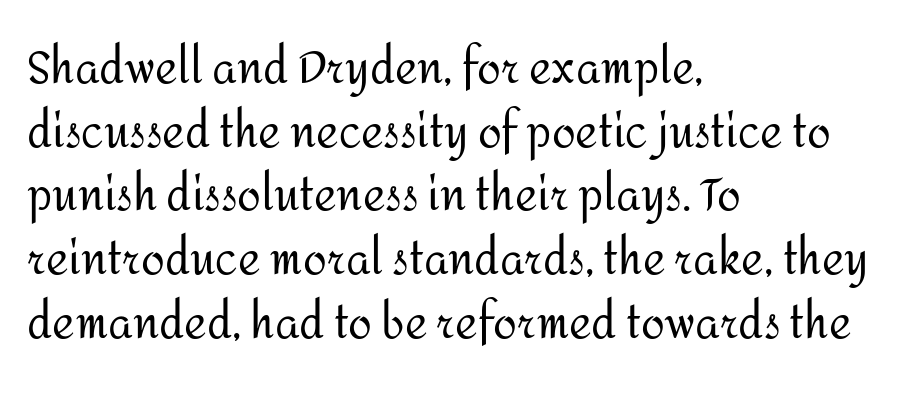
The image shows 43 px regular-weight sans-serif type, upright; set left-aligned, normal line spacing (1.48x), normal letter spacing, not underlined; medium stroke contrast and a medium x-height.
